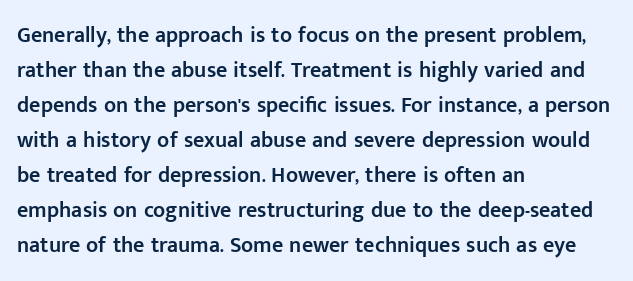
Rows of type keep a routine distance in the vertical direction. Tracking here is standard; glyphs follow each other at the usual distance. Ascenders rise straight up at ninety degrees. A fair bit of extra ink — the face is semibold, not bold.
